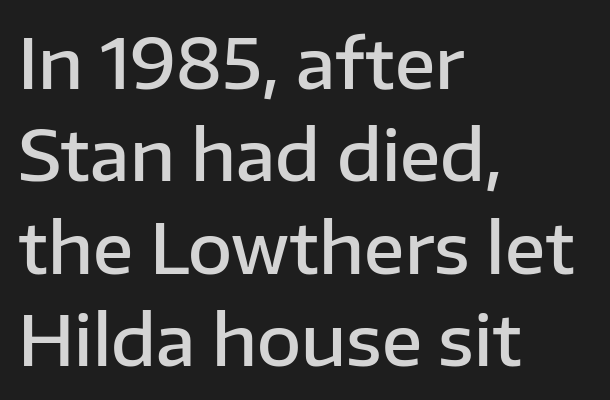
Q: Is the text bold? A: Semi-bold.
Q: Is the text italic (slanted)? A: No, it is upright.
Q: Is the typeface a serif or a sans-serif typeface? A: Sans-serif.
Q: Is the text underlined? A: No.
Q: How is the paragraph aligned? A: Left-aligned.
Q: Is the spacing between letters normal or unusually wide? A: Normal.
Q: Is the spacing between lines tight, normal or loose? A: Normal.
Q: Width (condensed, normal, or wide)? A: Normal.
Q: Stroke contrast? A: Low.
Q: x-height? A: Medium.
Q: Monospaced? A: No.
